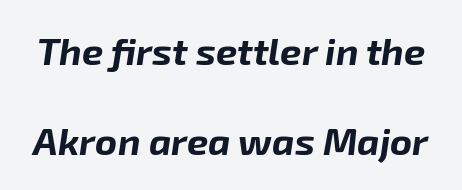
{"italic": "yes", "lean": "right", "slant_degrees": 8, "bold": "yes", "weight": "bold", "width": "normal", "stroke_contrast": "low", "x_height": "medium", "monospaced": "no", "underline": "no", "line_spacing": "loose", "line_spacing_ratio": 2.37, "letter_spacing": "normal", "letter_spacing_em": 0.0, "glyph_px": 38}
